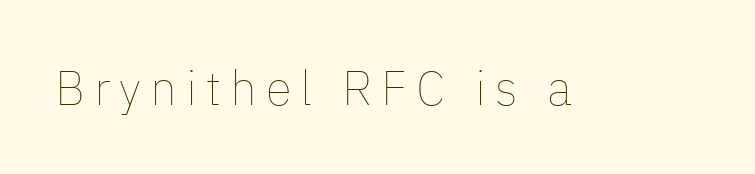
The image shows 48 px thin type, upright; set not underlined; low stroke contrast and a medium x-height.
